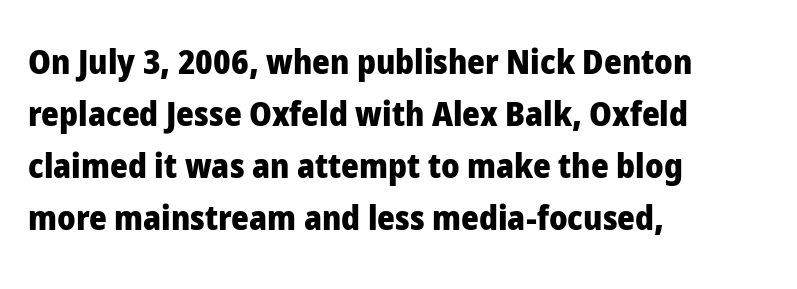
Stroke thickness is high; the sample reads as a true bold. Spacing verdict: proportional, widths tailored to each character. The strip under each line holds only bare page. The type is set solid horizontally, with unmodified tracking.
